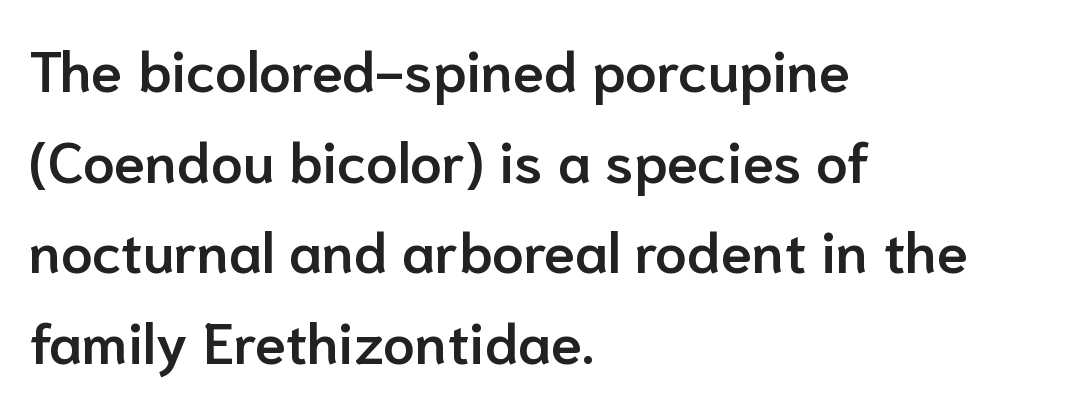
{"serif": "no", "italic": "no", "bold": "semi", "weight": "semibold", "width": "normal", "stroke_contrast": "low", "x_height": "medium", "monospaced": "no", "underline": "no", "align": "left", "line_spacing": "normal", "line_spacing_ratio": 1.59, "letter_spacing": "normal", "letter_spacing_em": 0.0, "glyph_px": 57}
